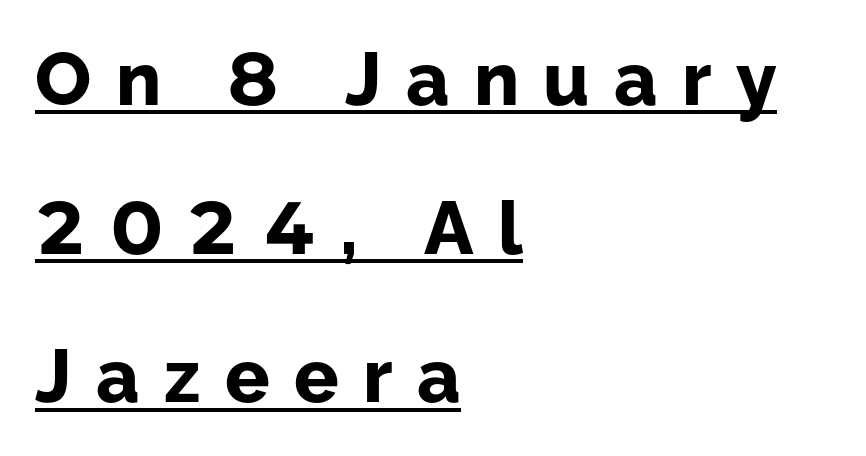
The image shows 74 px bold sans-serif type, upright; set left-aligned, loose line spacing (2.01x), unusually wide letter spacing (+0.33 em), underlined; low stroke contrast and a medium x-height.
